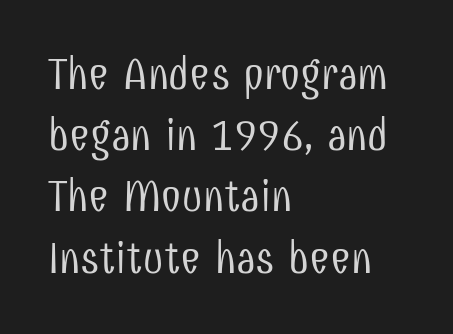
The image shows 45 px light, condensed sans-serif type, upright; set left-aligned, normal line spacing (1.36x), normal letter spacing, not underlined; low stroke contrast and a medium x-height.
